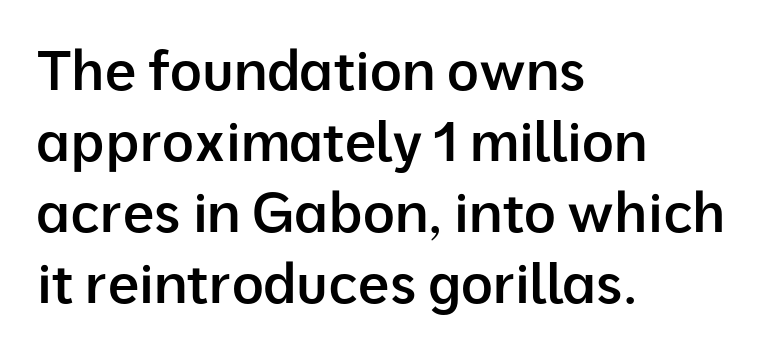
Q: Is the text bold? A: Semi-bold.
Q: Is the text italic (slanted)? A: No, it is upright.
Q: Is the typeface a serif or a sans-serif typeface? A: Sans-serif.
Q: Is the text underlined? A: No.
Q: How is the paragraph aligned? A: Left-aligned.
Q: Is the spacing between letters normal or unusually wide? A: Normal.
Q: Is the spacing between lines tight, normal or loose? A: Normal.
Q: Width (condensed, normal, or wide)? A: Normal.
Q: Stroke contrast? A: Low.
Q: x-height? A: Medium.
Q: Monospaced? A: No.
